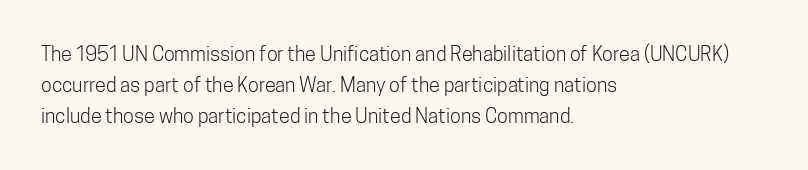
The image shows 20 px text type, upright; set left-aligned, normal line spacing (1.56x), normal letter spacing, not underlined.
